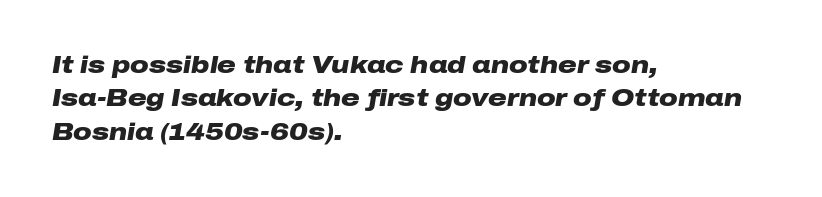
The image shows 23 px bold type, italic (leaning right); set left-aligned, normal line spacing (1.45x), normal letter spacing, not underlined.
